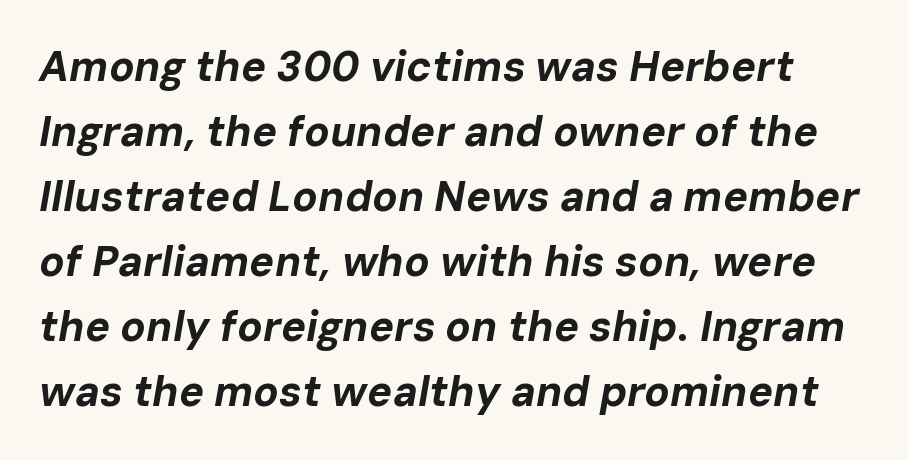
The image shows 42 px bold type, italic (leaning right); set normal line spacing (1.55x), normal letter spacing, not underlined; low stroke contrast and a medium x-height.
